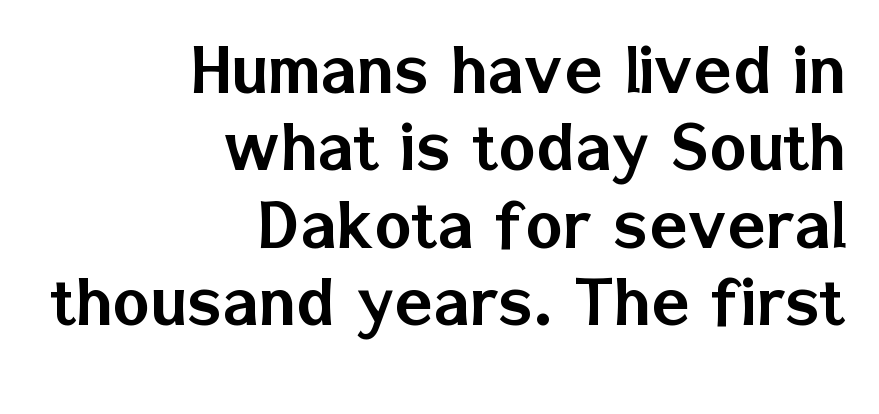
{"serif": "no", "italic": "no", "width": "normal", "stroke_contrast": "low", "x_height": "medium", "monospaced": "no", "underline": "no", "align": "right", "line_spacing": "tight", "line_spacing_ratio": 0.98, "letter_spacing": "normal", "letter_spacing_em": 0.0, "glyph_px": 79}
